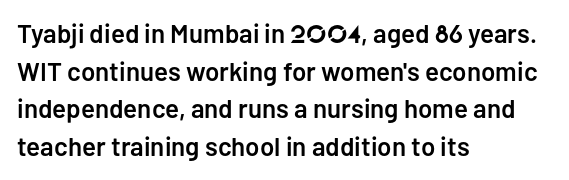
Q: Is the text bold? A: Semi-bold.
Q: Is the text italic (slanted)? A: No, it is upright.
Q: Is the text underlined? A: No.
Q: How is the paragraph aligned? A: Left-aligned.
Q: Is the spacing between letters normal or unusually wide? A: Normal.
Q: Is the spacing between lines tight, normal or loose? A: Normal.
